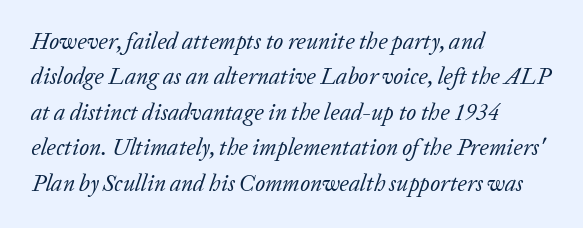
Tall strokes in this sample are angled rather than plumb. Normally led — the rows are evenly, conventionally spaced. A clean baseline with only descenders dipping below it. Every row of glyphs begins at an identical x-position on the left. There is no visible air inserted between adjacent glyphs.
